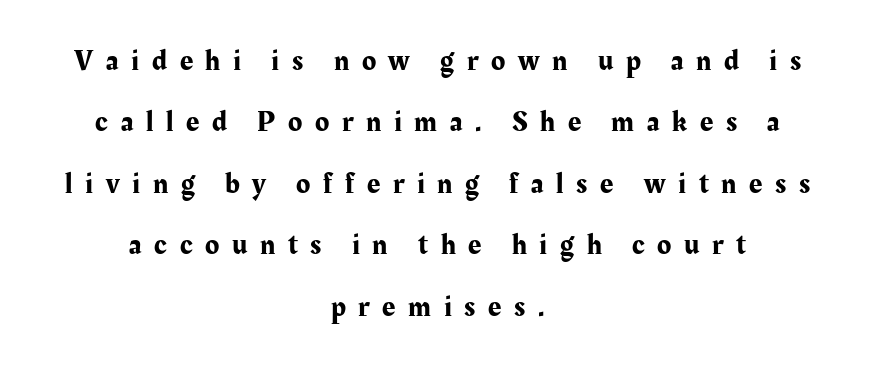
Line spacing here is loose. Is this a fixed-width face? No — the glyphs have proportional, varying widths. Caption: expanded tracking, letters set apart. The lines are quadded center. Underlining? Definitely not there.
